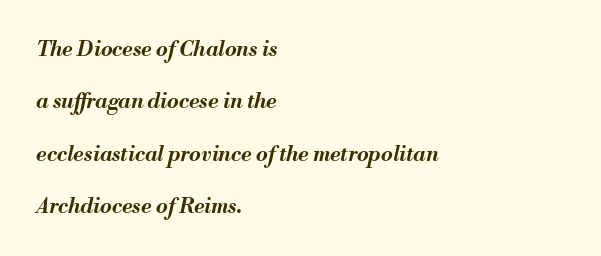
Strokes here are thick enough to call this a true bold. Rendered with sloped, italic letterforms. The glyphs are unaccompanied by any horizontal stroke below them. Characters follow at the spacing the type designer built in. In terms of leading, this rendering errs on the spacious side. Layout note: lines flush left.
